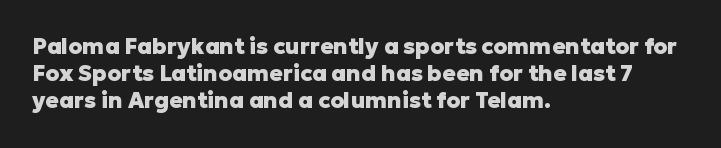
The image shows 22 px bold type, upright; set left-aligned, line spacing 1.23x, normal letter spacing, not underlined.
